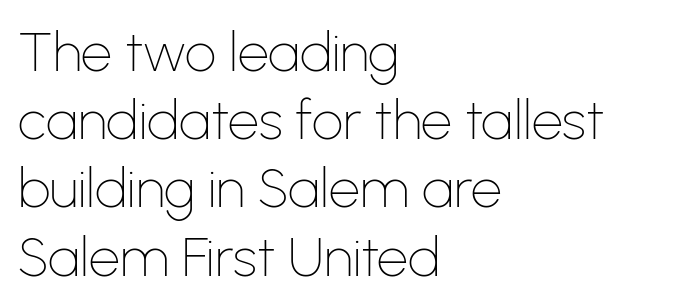
The image shows 55 px thin sans-serif type, upright; set left-aligned, line spacing 1.24x, normal letter spacing, not underlined; low stroke contrast and a medium x-height.
